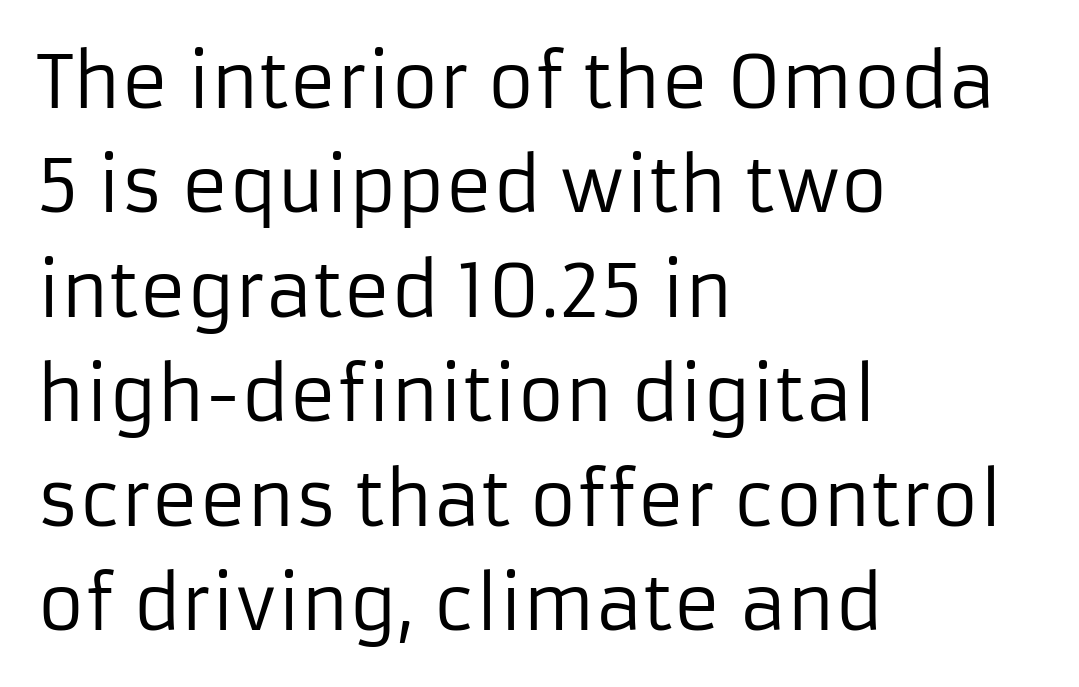
The image shows 72 px regular-weight sans-serif type, upright; set left-aligned, normal line spacing (1.45x), normal letter spacing, not underlined; low stroke contrast and a medium x-height.
